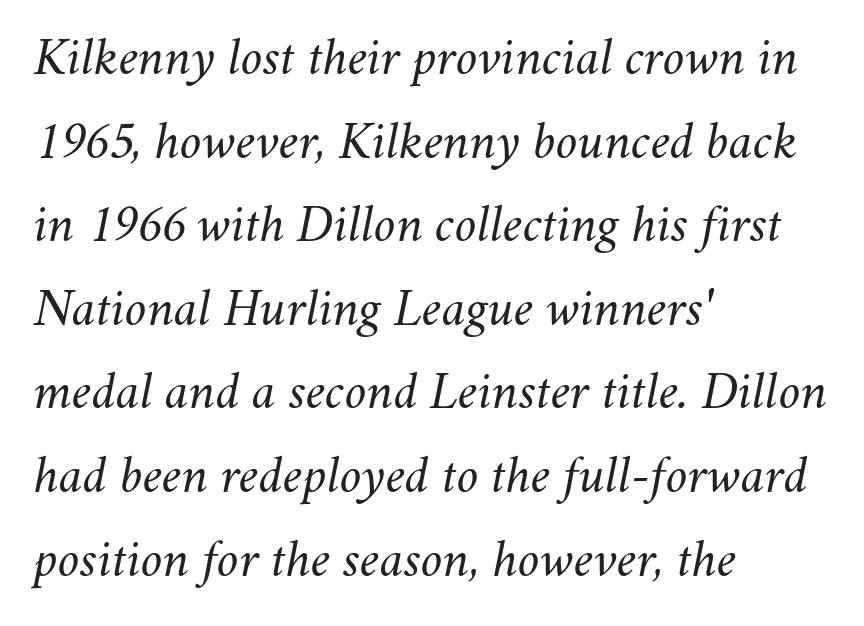
{"italic": "yes", "lean": "right", "slant_degrees": 11, "bold": "no", "weight": "light", "width": "normal", "stroke_contrast": "medium", "x_height": "small", "monospaced": "no", "underline": "no", "align": "left", "line_spacing": "normal", "line_spacing_ratio": 1.52, "letter_spacing": "normal", "letter_spacing_em": 0.0, "glyph_px": 55}
